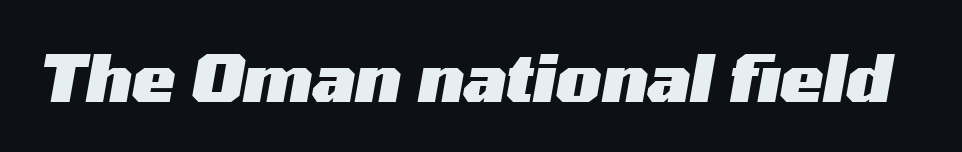
Honestly, there is no underline to notice here at all. These lines keep a tight, regular rhythm from letter to letter. Emphasis by weight is at full strength: bold. Looks like regular typesetting: each glyph gets only the width it needs. The face used here has a pronounced slope to its letters.
